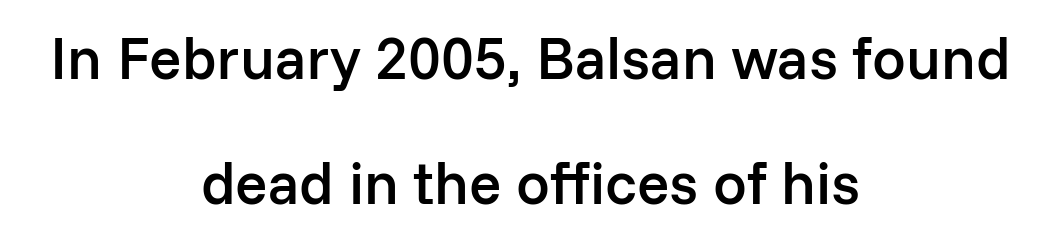
Q: Is the text bold? A: Semi-bold.
Q: Is the text italic (slanted)? A: No, it is upright.
Q: Is the typeface a serif or a sans-serif typeface? A: Sans-serif.
Q: Is the text underlined? A: No.
Q: How is the paragraph aligned? A: Centered.
Q: Is the spacing between letters normal or unusually wide? A: Normal.
Q: Is the spacing between lines tight, normal or loose? A: Loose.
Q: Width (condensed, normal, or wide)? A: Normal.
Q: Stroke contrast? A: Low.
Q: x-height? A: Medium.
Q: Monospaced? A: No.
